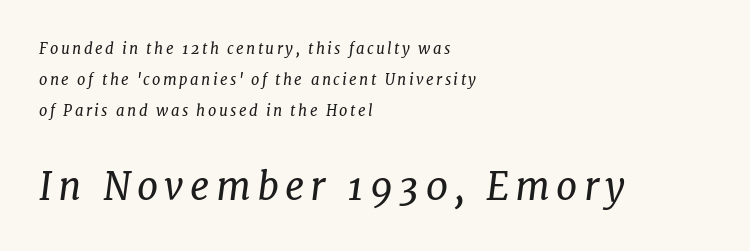
{"serif": "yes", "italic": "yes", "lean": "right", "slant_degrees": 7, "bold": "no", "weight": "regular", "width": "normal", "stroke_contrast": "low", "x_height": "medium", "monospaced": "no", "underline": "no", "align": "left", "line_spacing": "loose", "line_spacing_ratio": 2.06, "larger_block": "second", "size_ratio": 2.53, "glyph_px": 38}
